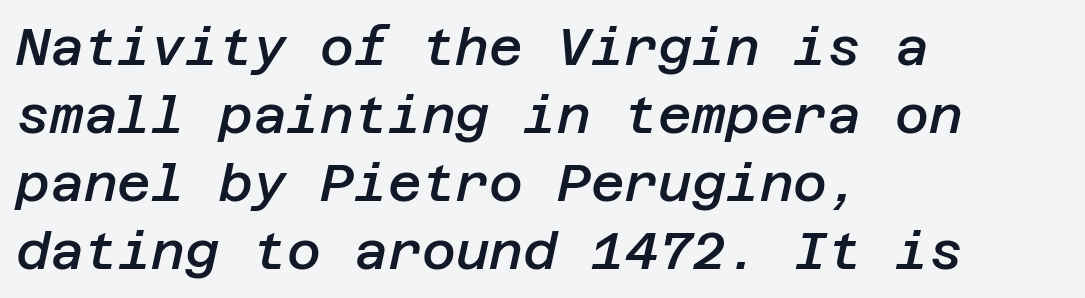
The image shows 52 px semibold type, italic (leaning right); set left-aligned, normal line spacing (1.31x), normal letter spacing, not underlined; low stroke contrast and a large x-height.
